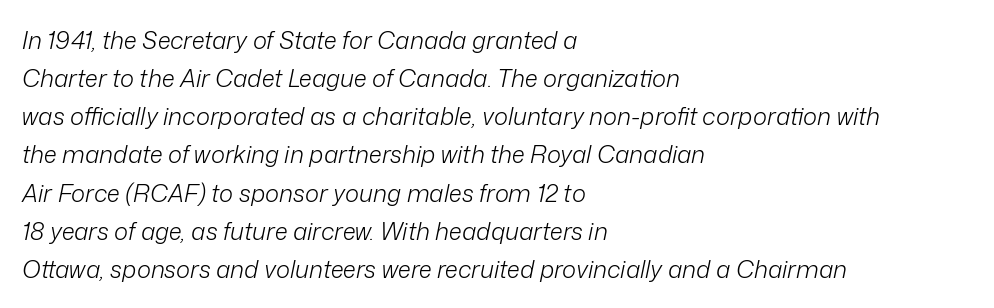
Q: Is the text bold? A: No.
Q: Is the text italic (slanted)? A: Yes, it leans right by about 12 degrees.
Q: Is the text underlined? A: No.
Q: How is the paragraph aligned? A: Left-aligned.
Q: Is the spacing between letters normal or unusually wide? A: Normal.
Q: Is the spacing between lines tight, normal or loose? A: Normal.
